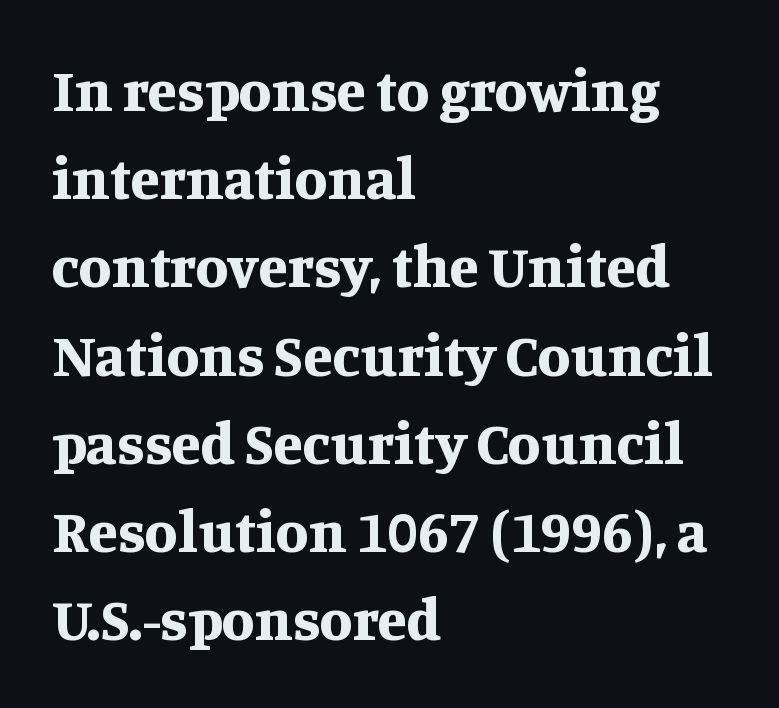
Q: Is the text bold? A: Yes.
Q: Is the text italic (slanted)? A: No, it is upright.
Q: Is the typeface a serif or a sans-serif typeface? A: Serif.
Q: Is the text underlined? A: No.
Q: How is the paragraph aligned? A: Left-aligned.
Q: Is the spacing between letters normal or unusually wide? A: Normal.
Q: Is the spacing between lines tight, normal or loose? A: Normal.
Q: Width (condensed, normal, or wide)? A: Normal.
Q: Stroke contrast? A: Medium.
Q: x-height? A: Large.
Q: Monospaced? A: No.
